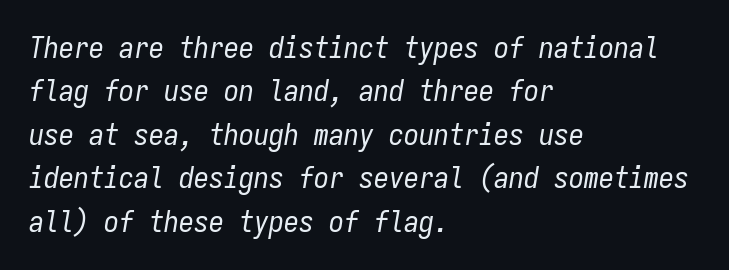
Q: Is the text bold? A: No.
Q: Is the text italic (slanted)? A: Yes, it leans right by about 9 degrees.
Q: Is the text underlined? A: No.
Q: How is the paragraph aligned? A: Left-aligned.
Q: Is the spacing between letters normal or unusually wide? A: Normal.
Q: Is the spacing between lines tight, normal or loose? A: Normal.
Q: Width (condensed, normal, or wide)? A: Condensed.
Q: Stroke contrast? A: Low.
Q: x-height? A: Medium.
Q: Monospaced? A: Yes.
